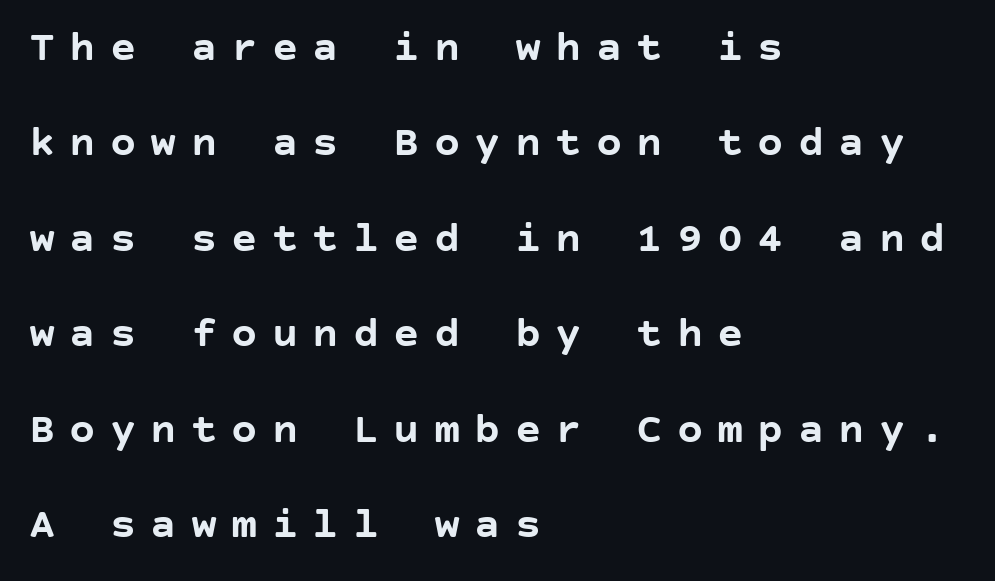
Q: Is the text bold? A: Yes.
Q: Is the text italic (slanted)? A: No, it is upright.
Q: Is the typeface a serif or a sans-serif typeface? A: Sans-serif.
Q: Is the text underlined? A: No.
Q: How is the paragraph aligned? A: Left-aligned.
Q: Is the spacing between letters normal or unusually wide? A: Unusually wide.
Q: Is the spacing between lines tight, normal or loose? A: Loose.
Q: Width (condensed, normal, or wide)? A: Normal.
Q: Stroke contrast? A: Low.
Q: x-height? A: Large.
